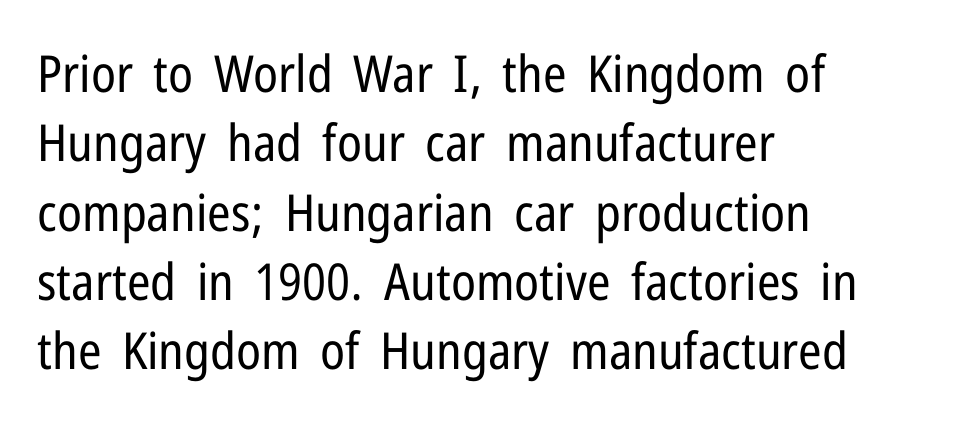
The image shows 51 px regular-weight, condensed sans-serif type, upright; set left-aligned, normal line spacing (1.36x), normal letter spacing, not underlined; low stroke contrast and a medium x-height.
